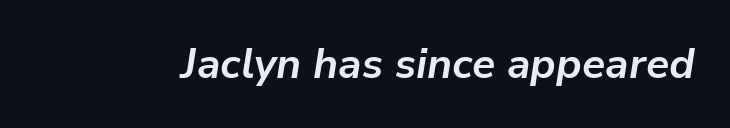
{"italic": "yes", "lean": "right", "slant_degrees": 9, "bold": "yes", "weight": "bold", "width": "normal", "stroke_contrast": "low", "x_height": "medium", "monospaced": "no", "underline": "no", "letter_spacing": "normal", "letter_spacing_em": 0.0, "glyph_px": 42}
